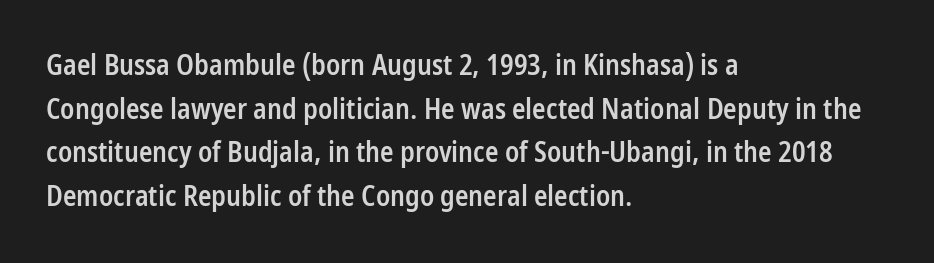
{"serif": "no", "italic": "no", "bold": "semi", "weight": "semibold", "width": "condensed", "stroke_contrast": "low", "x_height": "medium", "monospaced": "no", "underline": "no", "align": "left", "line_spacing": "normal", "line_spacing_ratio": 1.56, "letter_spacing": "normal", "letter_spacing_em": 0.0, "glyph_px": 28}
